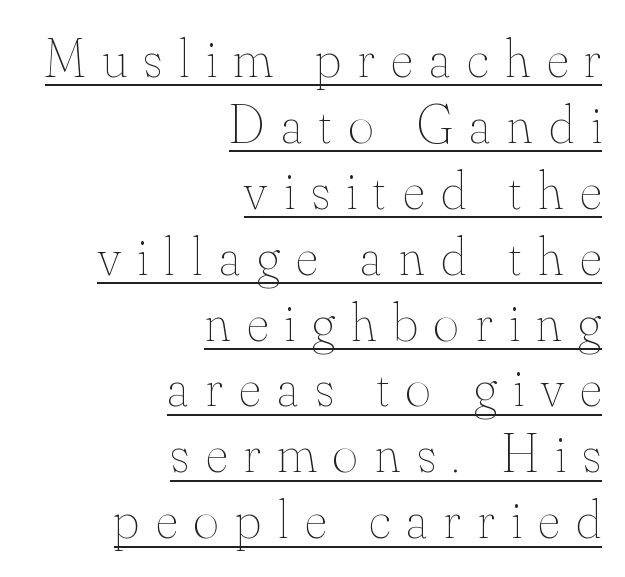
The lettering is marked with a stroke running underneath it. The letterforms sit at book weight or below. Every stem runs plumb, perpendicular to the baseline. Honestly, the letter spacing is so wide it's the main thing you notice. Varying glyph widths throughout — classic text-font behaviour. Which margin do the lines hug? The right one — the left edge is uneven.
